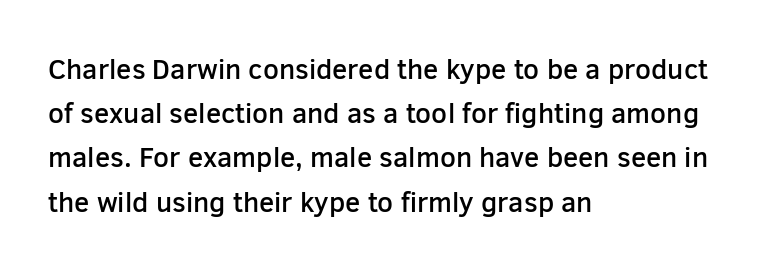
The gap between lines stays unmarked. The lines sit at an ordinary, default distance from one another. The letters stand straight up with perfectly vertical stems. Weight: semibold (demi). Does the type have serifs? No, each stem ends abruptly. Note the varied advance widths — an 'i' is clearly narrower than an 'm'.
